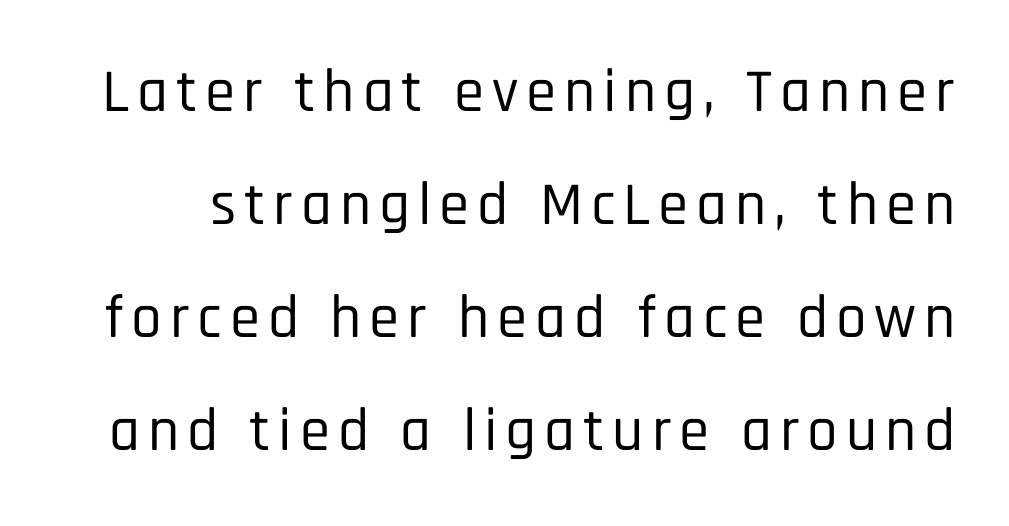
Q: Is the text italic (slanted)? A: No, it is upright.
Q: Is the typeface a serif or a sans-serif typeface? A: Sans-serif.
Q: Is the text underlined? A: No.
Q: Width (condensed, normal, or wide)? A: Condensed.
Q: Stroke contrast? A: Low.
Q: x-height? A: Large.
Q: Monospaced? A: No.
